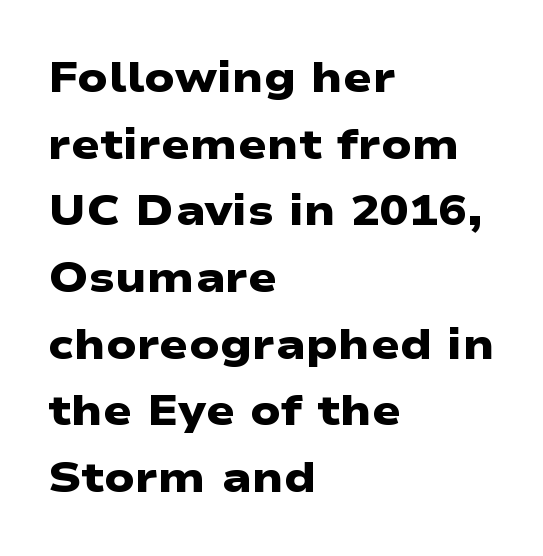
Here the designer chose a conventional face with non-uniform glyph widths. I'd describe the lettering as bold — thick and assertive. Reading down the block, your eye returns to a fixed left position each line. Rows of type keep a routine distance in the vertical direction. Inter-character spacing is left at the font's built-in metrics. Just letters on the line, the space beneath them empty.
